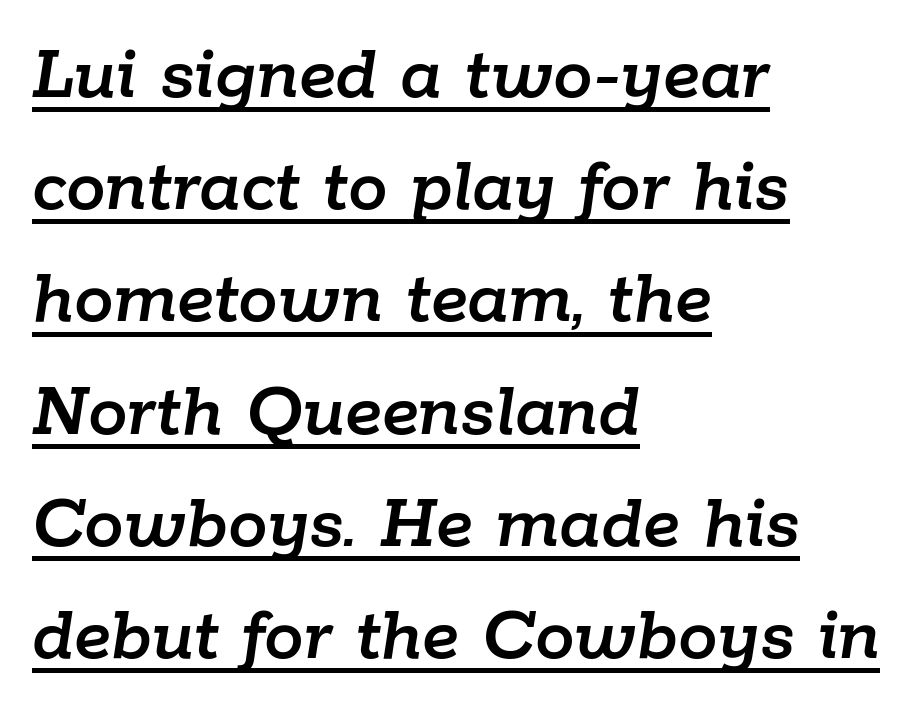
Q: Is the text italic (slanted)? A: Yes, it leans right by about 9 degrees.
Q: Is the text underlined? A: Yes.
Q: How is the paragraph aligned? A: Left-aligned.
Q: Is the spacing between letters normal or unusually wide? A: Normal.
Q: Is the spacing between lines tight, normal or loose? A: Normal.
Q: Width (condensed, normal, or wide)? A: Normal.
Q: Stroke contrast? A: Low.
Q: x-height? A: Medium.
Q: Monospaced? A: No.
